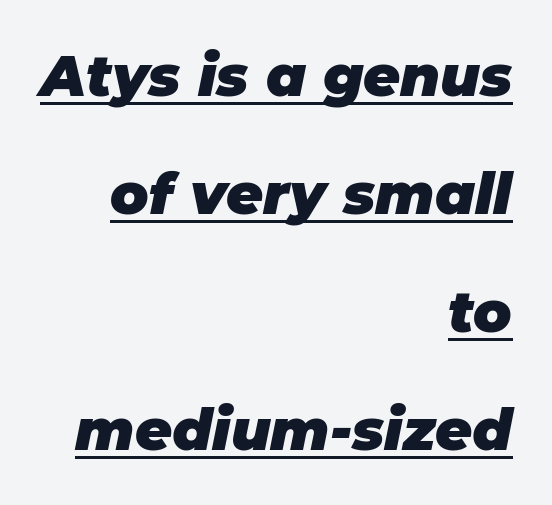
The lines are quadded right. The typesetting leans heavy: a genuine bold. Style check: oblique. You could fit nearly another row in the gap between these rows. The lettering is marked with a stroke running underneath it.
